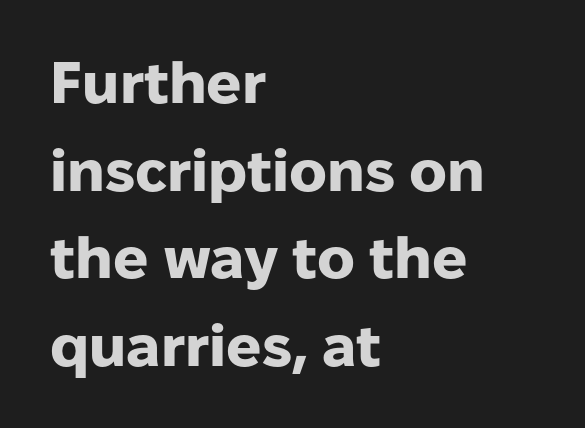
Q: Is the text bold? A: Yes.
Q: Is the text italic (slanted)? A: No, it is upright.
Q: Is the typeface a serif or a sans-serif typeface? A: Sans-serif.
Q: Is the text underlined? A: No.
Q: How is the paragraph aligned? A: Left-aligned.
Q: Is the spacing between letters normal or unusually wide? A: Normal.
Q: Is the spacing between lines tight, normal or loose? A: Normal.
Q: Width (condensed, normal, or wide)? A: Normal.
Q: Stroke contrast? A: Low.
Q: x-height? A: Medium.
Q: Monospaced? A: No.
